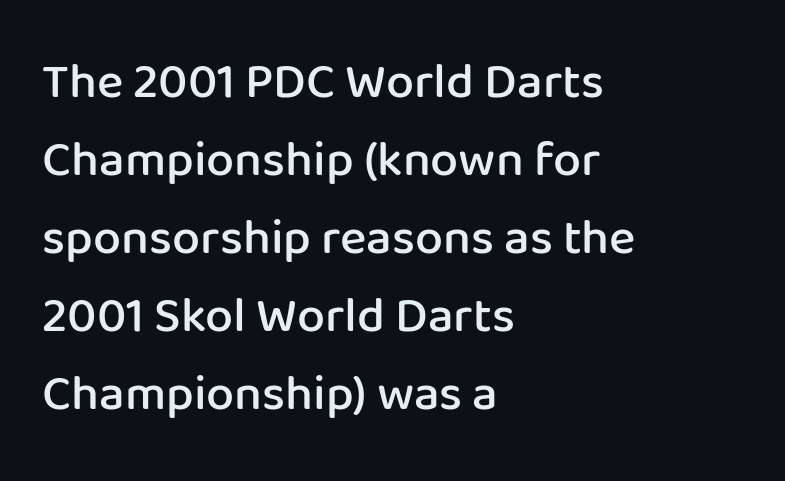
Q: Is the text bold? A: Semi-bold.
Q: Is the text italic (slanted)? A: No, it is upright.
Q: Is the typeface a serif or a sans-serif typeface? A: Sans-serif.
Q: Is the text underlined? A: No.
Q: How is the paragraph aligned? A: Left-aligned.
Q: Is the spacing between letters normal or unusually wide? A: Normal.
Q: Is the spacing between lines tight, normal or loose? A: Normal.
Q: Width (condensed, normal, or wide)? A: Normal.
Q: Stroke contrast? A: Low.
Q: x-height? A: Medium.
Q: Monospaced? A: No.
